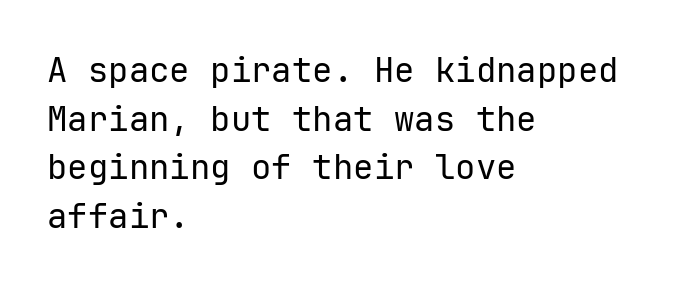
The image shows 34 px regular-weight sans-serif type, upright; set left-aligned, normal line spacing (1.43x), normal letter spacing, not underlined; low stroke contrast and a medium x-height.
